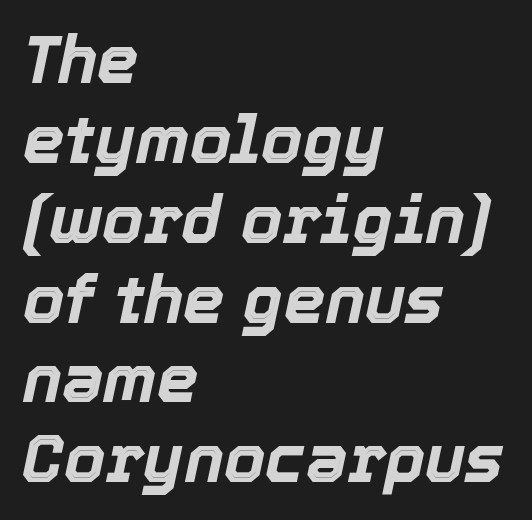
{"italic": "yes", "lean": "right", "slant_degrees": 12, "bold": "yes", "weight": "bold", "width": "normal", "x_height": "medium", "monospaced": "no", "underline": "no", "align": "left", "line_spacing_ratio": 1.21, "letter_spacing": "normal", "letter_spacing_em": 0.0, "glyph_px": 66}
